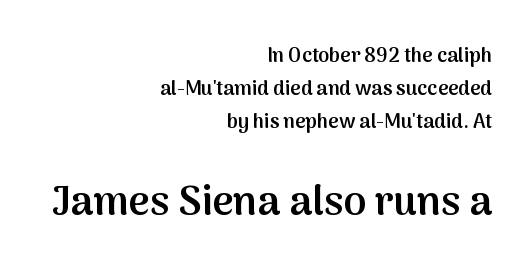
{"serif": "no", "italic": "no", "bold": "semi", "weight": "semibold", "width": "normal", "stroke_contrast": "medium", "x_height": "medium", "monospaced": "no", "underline": "no", "align": "right", "line_spacing": "normal", "line_spacing_ratio": 1.64, "letter_spacing": "normal", "letter_spacing_em": 0.0, "larger_block": "second", "size_ratio": 2.05, "glyph_px": 41}
